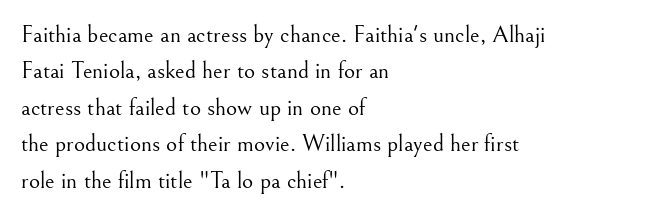
The foot of each line stays bare and open. These lines stack with their left ends in a neat column. Italic: no, the glyphs are upright roman. These lines sit exactly where default settings would place them.
